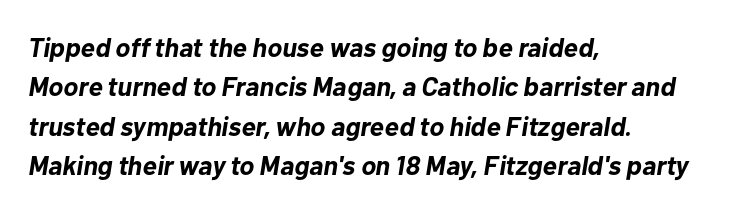
The zone under the glyphs is completely vacant. The vertical gap from one line to the next is medium. Tall strokes in this sample are angled rather than plumb. I'd describe the lettering as bold — thick and assertive.
